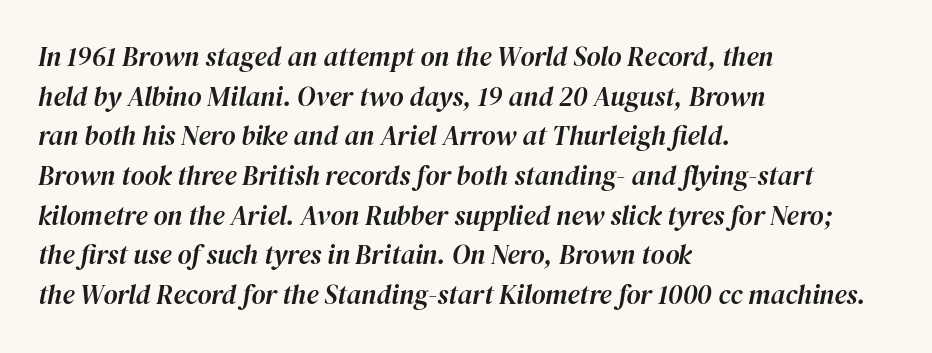
{"italic": "yes", "lean": "right", "slant_degrees": 12, "underline": "no", "align": "left", "line_spacing": "normal", "line_spacing_ratio": 1.47, "letter_spacing": "normal", "letter_spacing_em": 0.0, "glyph_px": 27}
